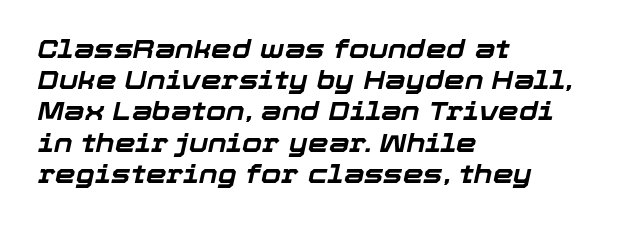
{"italic": "yes", "lean": "right", "slant_degrees": 12, "bold": "yes", "underline": "no", "align": "left", "line_spacing_ratio": 1.2, "letter_spacing": "normal", "letter_spacing_em": 0.0, "glyph_px": 26}
